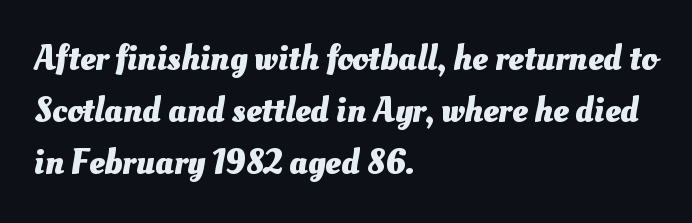
Decoration check: the copy has no underline. The lines sit at an ordinary, default distance from one another. The passage is arranged the way most books set body copy — flush left. Emphasis by weight is at full strength: bold.
